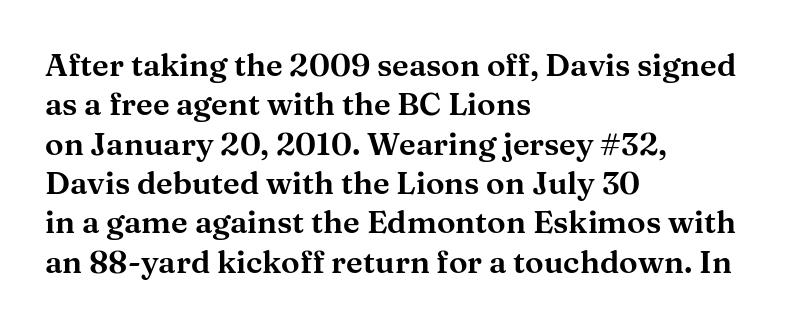
The rendering uses natural spacing where letterforms have individual widths. The font family rendered here belongs to the serif group. The face used here is rendered with its standard letterfit. Honestly, the row spacing looks completely unremarkable. The ragged edge is on the right, which tells us the setting is flush left.
